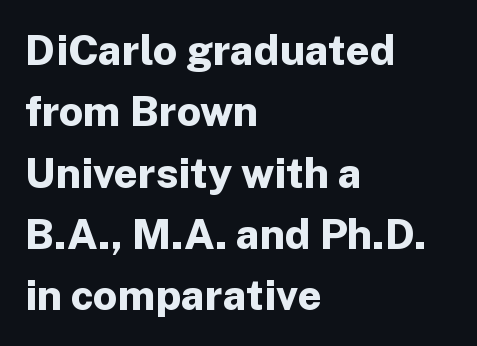
{"serif": "no", "italic": "no", "bold": "yes", "weight": "bold", "width": "normal", "stroke_contrast": "low", "x_height": "medium", "monospaced": "no", "underline": "no", "align": "left", "line_spacing": "normal", "line_spacing_ratio": 1.46, "letter_spacing": "normal", "letter_spacing_em": 0.0, "glyph_px": 42}
